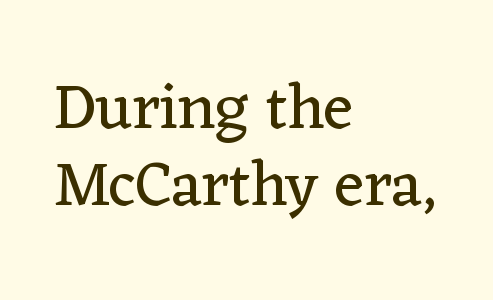
Teacher's note: observe the even left margin — that is flush-left alignment. The strokes carry an ordinary text weight at most. The horizontal fit of the characters is conventional and even. The text was rendered using a seriffed face with decorative stroke endings. No word sits above an underline. The letters stand straight up with perfectly vertical stems.
